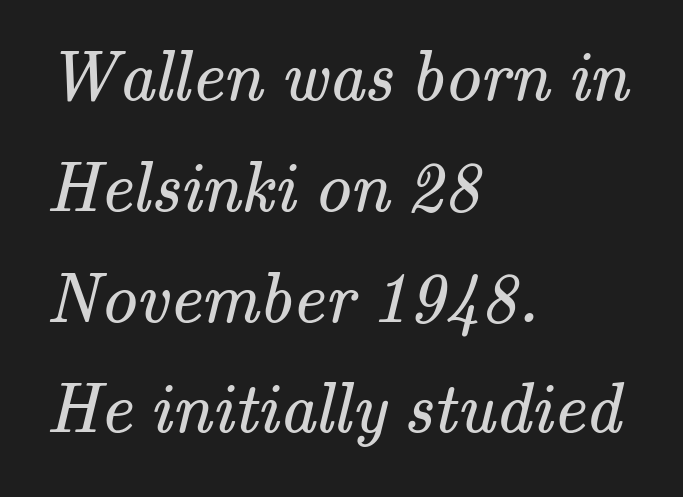
Each letter keeps its own natural width here, so spacing adapts to shape. The characters display serif detailing at their extremities. Reading down the block, your eye returns to a fixed left position each line. Here the glyphs are tracked normally, forming tight word shapes. Baseline-to-baseline distance is the conventional proportion of letter height.
